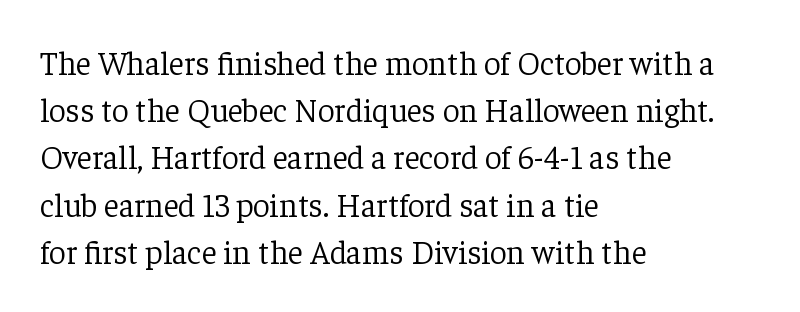
Notice how the passage keeps a crisp vertical edge on the left only. The font family rendered here belongs to the serif group. Summary of weight: not heavy and not bold. The axis of the letterforms is exactly vertical.
